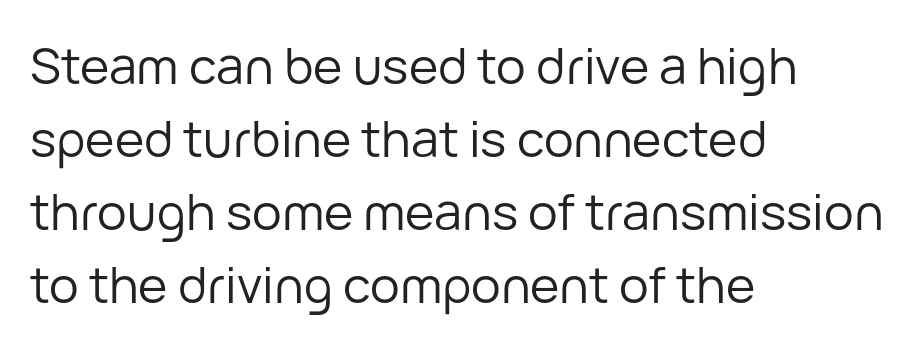
Q: Is the text bold? A: No.
Q: Is the text italic (slanted)? A: No, it is upright.
Q: Is the typeface a serif or a sans-serif typeface? A: Sans-serif.
Q: Is the text underlined? A: No.
Q: How is the paragraph aligned? A: Left-aligned.
Q: Is the spacing between letters normal or unusually wide? A: Normal.
Q: Is the spacing between lines tight, normal or loose? A: Normal.
Q: Width (condensed, normal, or wide)? A: Normal.
Q: Stroke contrast? A: Low.
Q: x-height? A: Medium.
Q: Monospaced? A: No.
